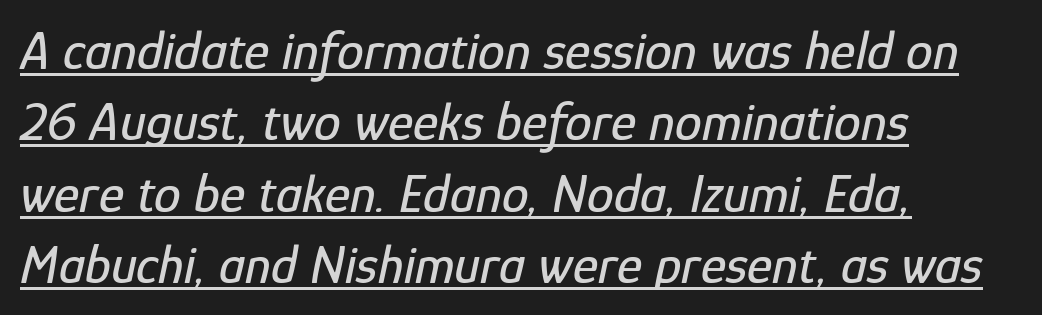
Line beginnings align vertically; line endings do not. The passage shown is typed in a proportional face where columns would drift. The string is rendered with underlining switched on. Vertically, the passage feels balanced, rows spaced as you'd expect. How are the letters spaced? Ordinarily, with no added tracking.
